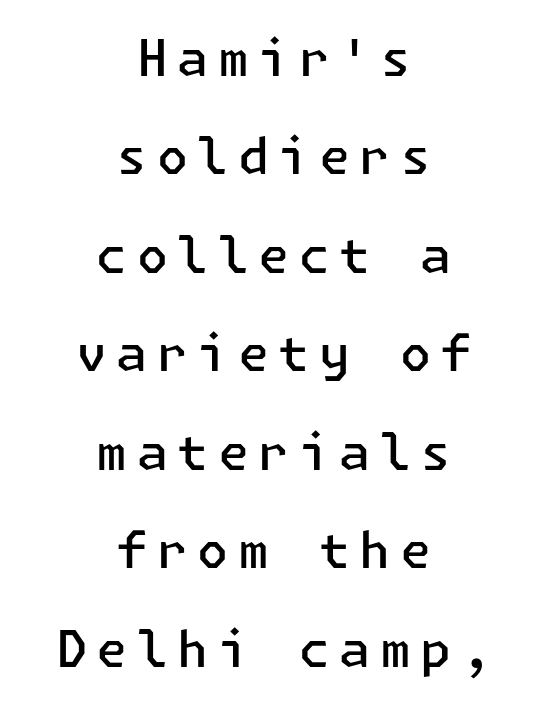
The image shows 50 px semibold sans-serif type, upright; set centered, loose line spacing (1.97x), not underlined; low stroke contrast and a medium x-height.
